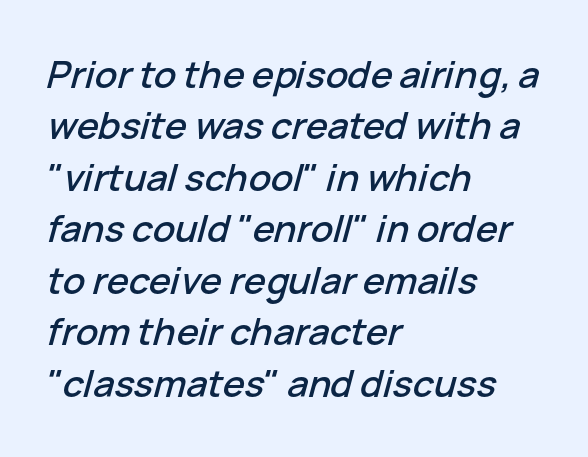
The vertical gap from one line to the next is medium. Compared with ordinary roman type, these characters are visibly tilted. Honestly, there is no underline to notice here at all. Caption: multi-line text, flush left, ragged right.
